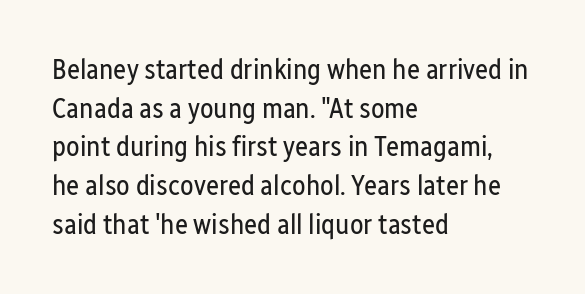
The image shows 28 px regular-weight, condensed sans-serif type, upright; set left-aligned, normal line spacing (1.38x), normal letter spacing, not underlined; low stroke contrast and a medium x-height.
